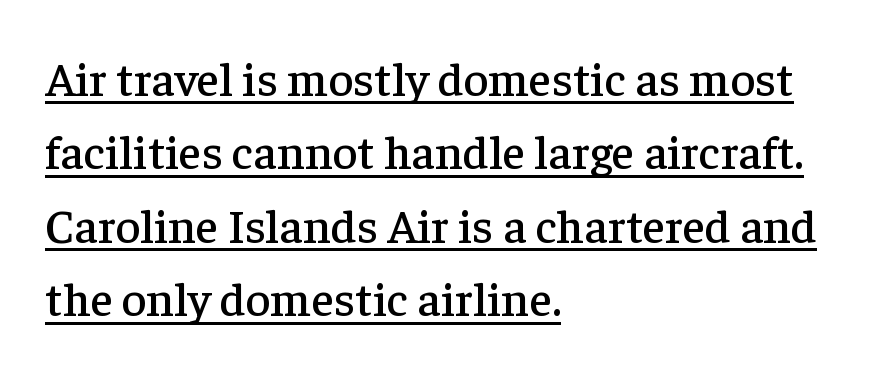
Every word sits above its own underline. Proportional: the letters do not fall into vertical columns. If you drew a ruler down the left edge, every line would touch it. Words appear dense and cohesive because spacing is normal. The lettering stays uniformly vertical, giving the passage a roman look.
